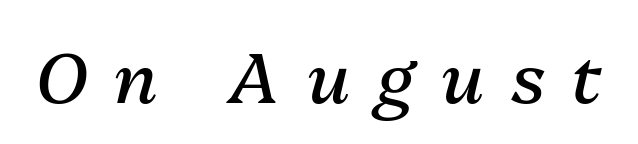
{"italic": "yes", "lean": "right", "slant_degrees": 13, "bold": "no", "weight": "regular", "width": "normal", "stroke_contrast": "medium", "x_height": "medium", "monospaced": "no", "underline": "no", "letter_spacing": "wide", "letter_spacing_em": 0.39, "glyph_px": 71}
